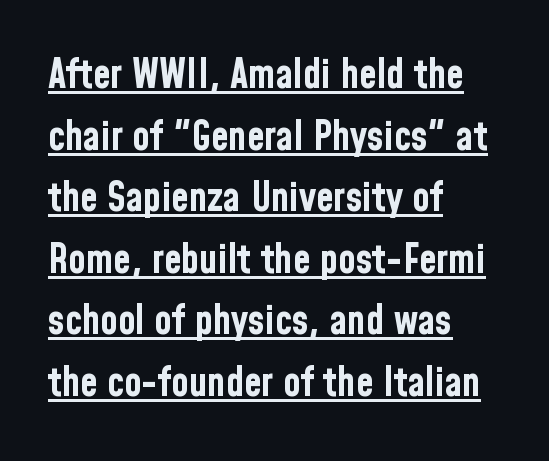
Q: Is the text bold? A: Yes.
Q: Is the text italic (slanted)? A: No, it is upright.
Q: Is the typeface a serif or a sans-serif typeface? A: Sans-serif.
Q: Is the text underlined? A: Yes.
Q: How is the paragraph aligned? A: Left-aligned.
Q: Is the spacing between letters normal or unusually wide? A: Normal.
Q: Is the spacing between lines tight, normal or loose? A: Normal.
Q: Width (condensed, normal, or wide)? A: Condensed.
Q: Stroke contrast? A: Low.
Q: x-height? A: Medium.
Q: Monospaced? A: No.
